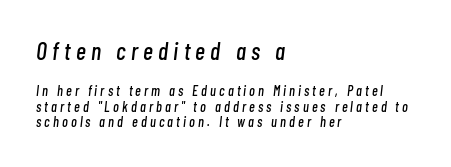
The composition opens big and finishes small. Anything drawn beneath the words? Only blank space. Reading down the block, your eye returns to a fixed left position each line. Substantial extra tracking has been applied to these lines.
